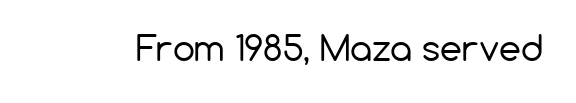
Default kerning and tracking; the words read as compact shapes. The typeface has the unassuming heft of standard copy or less. If you drew a line through each stem, it would be perfectly vertical. The rendering uses natural spacing where letterforms have individual widths.
